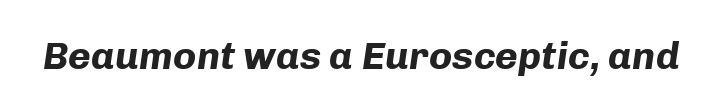
Tracking here is standard; glyphs follow each other at the usual distance. Descenders hang freely into open space. The whole block is typeset with a tilt. Varying glyph widths throughout — classic text-font behaviour. Bold? Absolutely — the strokes are thick and heavy.
